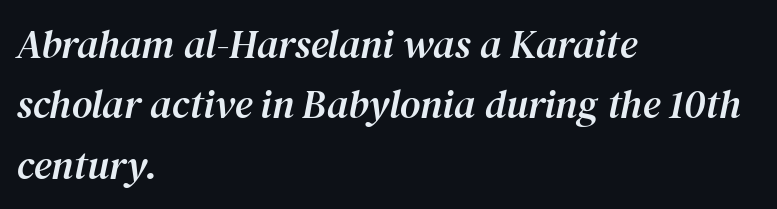
Q: Is the text italic (slanted)? A: Yes, it leans right by about 12 degrees.
Q: Is the typeface a serif or a sans-serif typeface? A: Serif.
Q: Is the text underlined? A: No.
Q: How is the paragraph aligned? A: Left-aligned.
Q: Is the spacing between letters normal or unusually wide? A: Normal.
Q: Is the spacing between lines tight, normal or loose? A: Normal.
Q: Width (condensed, normal, or wide)? A: Normal.
Q: Stroke contrast? A: Medium.
Q: x-height? A: Medium.
Q: Monospaced? A: No.
